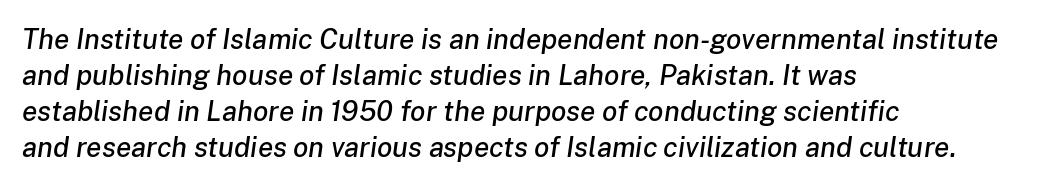
Q: Is the text italic (slanted)? A: Yes, it leans right by about 8 degrees.
Q: Is the text underlined? A: No.
Q: How is the paragraph aligned? A: Left-aligned.
Q: Is the spacing between letters normal or unusually wide? A: Normal.
Q: Is the spacing between lines tight, normal or loose? A: Normal.
Q: Width (condensed, normal, or wide)? A: Normal.
Q: Stroke contrast? A: Low.
Q: x-height? A: Medium.
Q: Monospaced? A: No.
